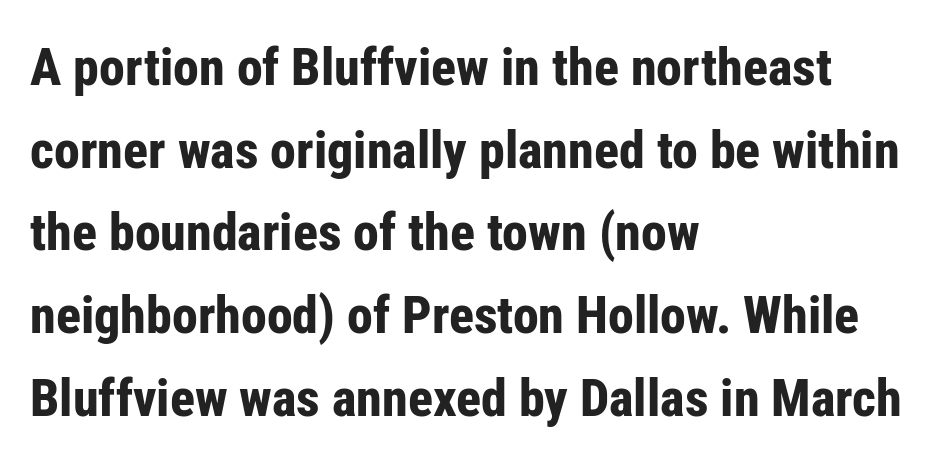
Q: Is the text bold? A: Yes.
Q: Is the text italic (slanted)? A: No, it is upright.
Q: Is the typeface a serif or a sans-serif typeface? A: Sans-serif.
Q: Is the text underlined? A: No.
Q: How is the paragraph aligned? A: Left-aligned.
Q: Is the spacing between letters normal or unusually wide? A: Normal.
Q: Is the spacing between lines tight, normal or loose? A: Normal.
Q: Width (condensed, normal, or wide)? A: Condensed.
Q: Stroke contrast? A: Low.
Q: x-height? A: Medium.
Q: Monospaced? A: No.
